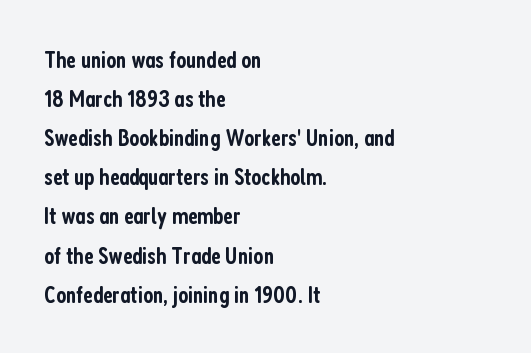
{"italic": "no", "bold": "semi", "underline": "no", "align": "left", "line_spacing": "normal", "line_spacing_ratio": 1.63, "letter_spacing": "normal", "letter_spacing_em": 0.0, "glyph_px": 24}
